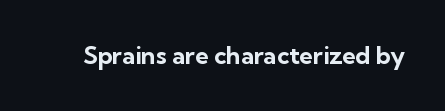
Q: Is the text bold? A: Yes.
Q: Is the text italic (slanted)? A: No, it is upright.
Q: Is the text underlined? A: No.
Q: Is the spacing between letters normal or unusually wide? A: Normal.
